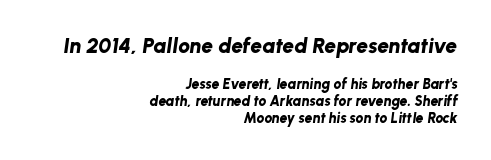
The image shows 21 px bold type, italic (leaning right); set right-aligned, line spacing 1.2x, normal letter spacing, not underlined; the first (top) block is 1.5x larger.
